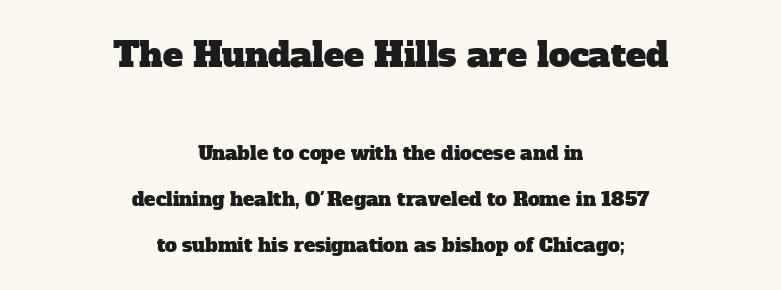
The rendering positions every line midway between the sides. Descenders hang freely into open space. The gaps between neighbouring characters are ordinary and unremarkable. The passage shown is typeset with a serif family. Caption: upper text group enlarged, lower text group reduced.
